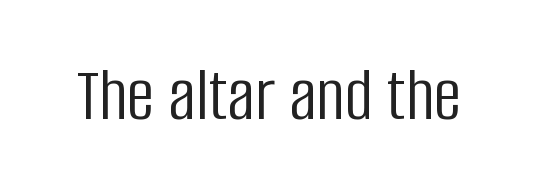
The image shows 77 px light, condensed sans-serif type, upright; set normal letter spacing, not underlined; low stroke contrast and a large x-height.
